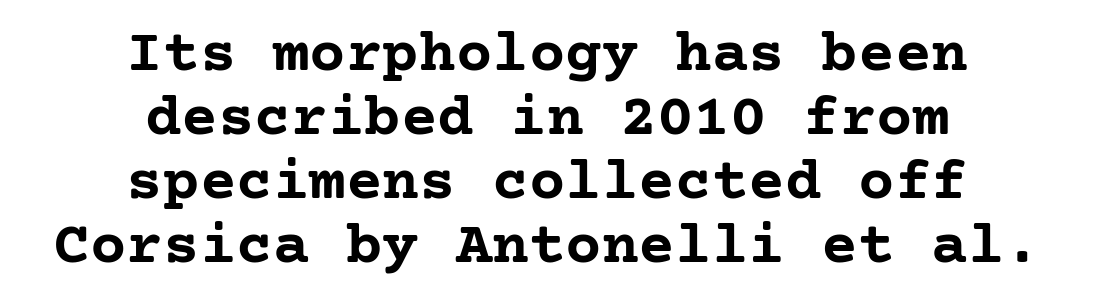
Q: Is the text bold? A: Yes.
Q: Is the text italic (slanted)? A: No, it is upright.
Q: Is the typeface a serif or a sans-serif typeface? A: Serif.
Q: Is the text underlined? A: No.
Q: How is the paragraph aligned? A: Centered.
Q: Is the spacing between letters normal or unusually wide? A: Normal.
Q: Is the spacing between lines tight, normal or loose? A: Tight.
Q: Width (condensed, normal, or wide)? A: Normal.
Q: Stroke contrast? A: Low.
Q: x-height? A: Medium.
